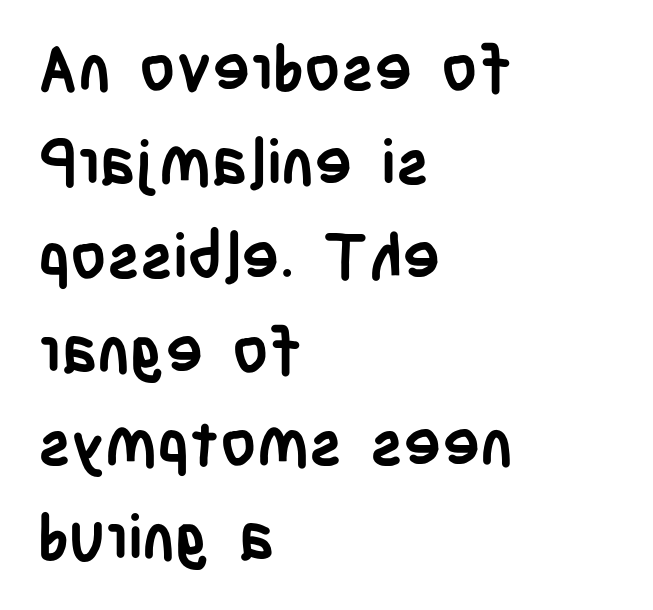
Strokes here are thick enough to call this a true bold. Regarding serifs, this sample does without them. Nothing unusual about the tracking: characters are spaced as the font intends. Proportional: the letters do not fall into vertical columns.
